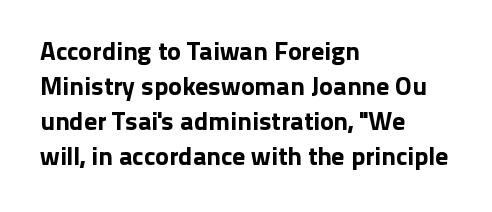
The letters stand straight up with perfectly vertical stems. Anything drawn beneath the words? Only blank space. Vertical spacing — default. Short note: letters normally spaced. Leftover space on each line is placed entirely after the last word.
